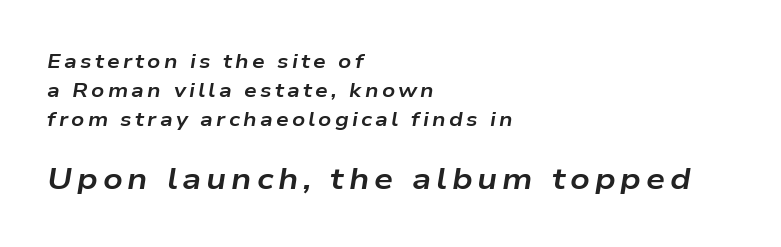
Q: Is the text bold? A: Yes.
Q: Is the text italic (slanted)? A: Yes, it leans right by about 9 degrees.
Q: Is the text underlined? A: No.
Q: How is the paragraph aligned? A: Left-aligned.
Q: Is the spacing between lines tight, normal or loose? A: Normal.
Q: Which block of text is set in a larger size, the first (top) or the second (bottom)? A: The second (bottom) one.
Q: Width (condensed, normal, or wide)? A: Wide.
Q: Stroke contrast? A: Low.
Q: x-height? A: Medium.
Q: Monospaced? A: No.
